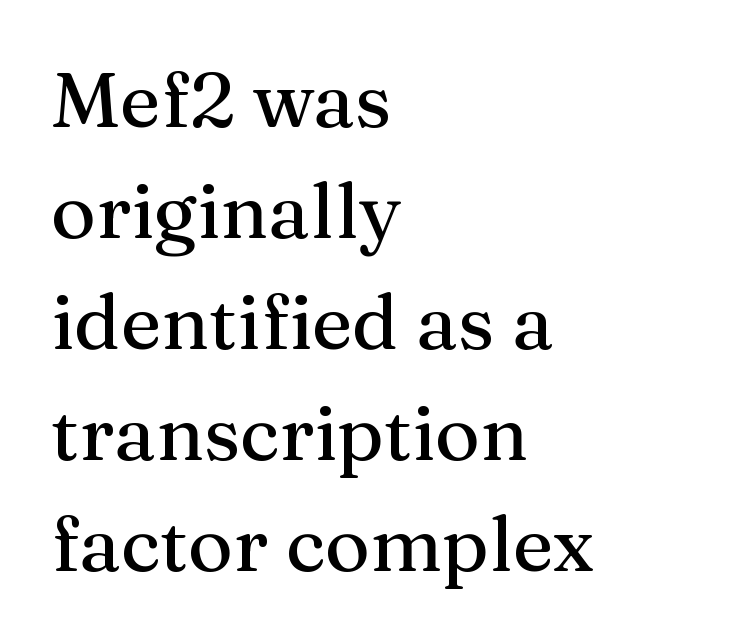
The image shows 77 px serif type, upright; set left-aligned, normal line spacing (1.44x), normal letter spacing, not underlined; medium stroke contrast and a medium x-height.
